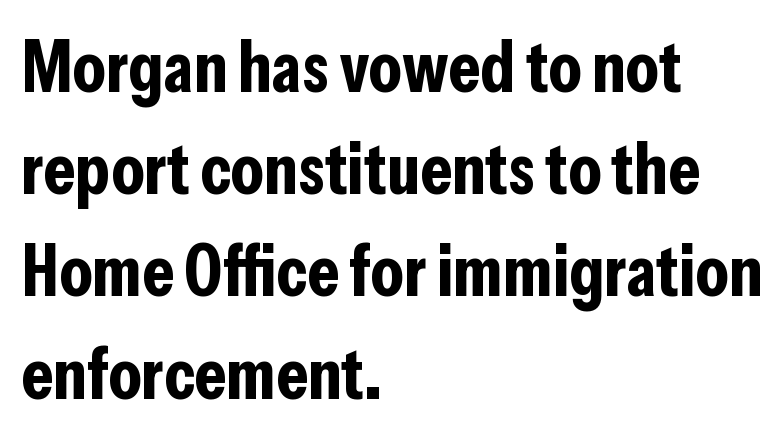
{"serif": "no", "italic": "no", "bold": "yes", "weight": "bold", "width": "condensed", "stroke_contrast": "low", "x_height": "medium", "monospaced": "no", "underline": "no", "align": "left", "line_spacing": "normal", "line_spacing_ratio": 1.4, "letter_spacing": "normal", "letter_spacing_em": 0.0, "glyph_px": 73}
